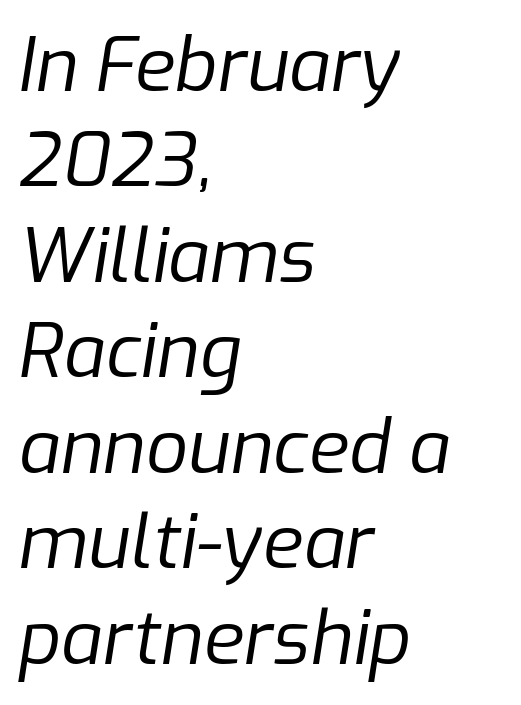
{"italic": "yes", "lean": "right", "slant_degrees": 9, "bold": "no", "weight": "regular", "width": "normal", "stroke_contrast": "low", "x_height": "medium", "monospaced": "no", "underline": "no", "align": "left", "line_spacing": "normal", "line_spacing_ratio": 1.29, "letter_spacing": "normal", "letter_spacing_em": 0.0, "glyph_px": 74}
